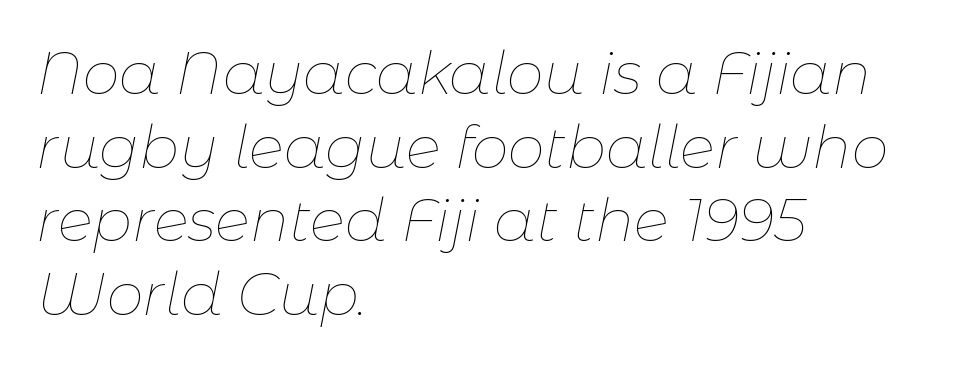
The image shows 59 px thin type, italic (leaning right); set left-aligned, normal line spacing (1.25x), normal letter spacing, not underlined; low stroke contrast and a medium x-height.
